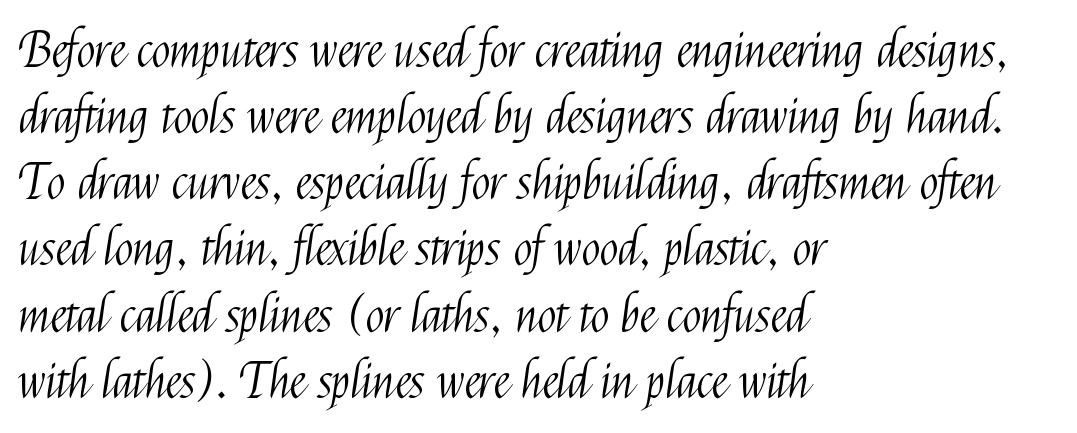
Look at the bottom of the vertical strokes: they stop flat, with no serifs. Observe the ordinary spacing: letters are neighbours, not strangers. The letterforms sit at book weight or below. The typesetter chose a ragged-right arrangement here.
